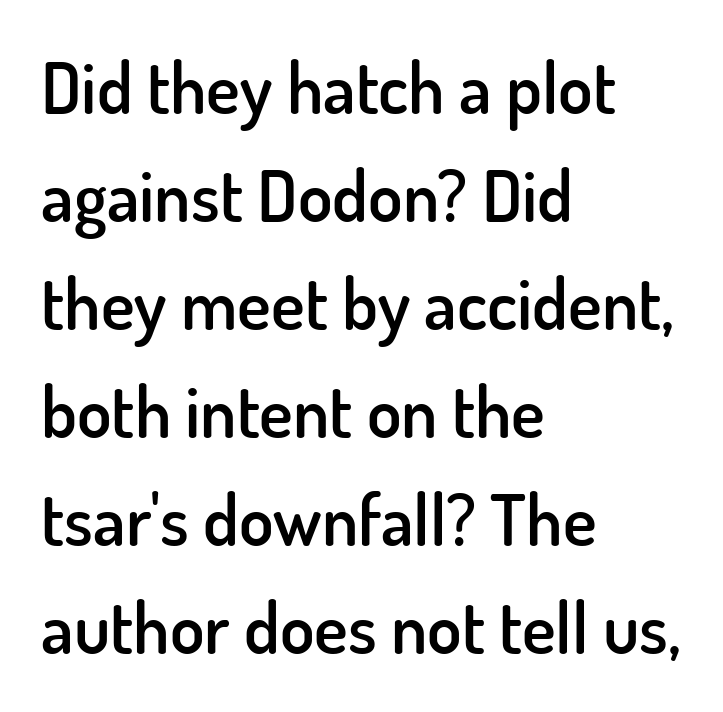
Q: Is the text bold? A: Semi-bold.
Q: Is the text italic (slanted)? A: No, it is upright.
Q: Is the typeface a serif or a sans-serif typeface? A: Sans-serif.
Q: Is the text underlined? A: No.
Q: How is the paragraph aligned? A: Left-aligned.
Q: Is the spacing between letters normal or unusually wide? A: Normal.
Q: Is the spacing between lines tight, normal or loose? A: Normal.
Q: Width (condensed, normal, or wide)? A: Normal.
Q: Stroke contrast? A: Low.
Q: x-height? A: Small.
Q: Monospaced? A: No.
